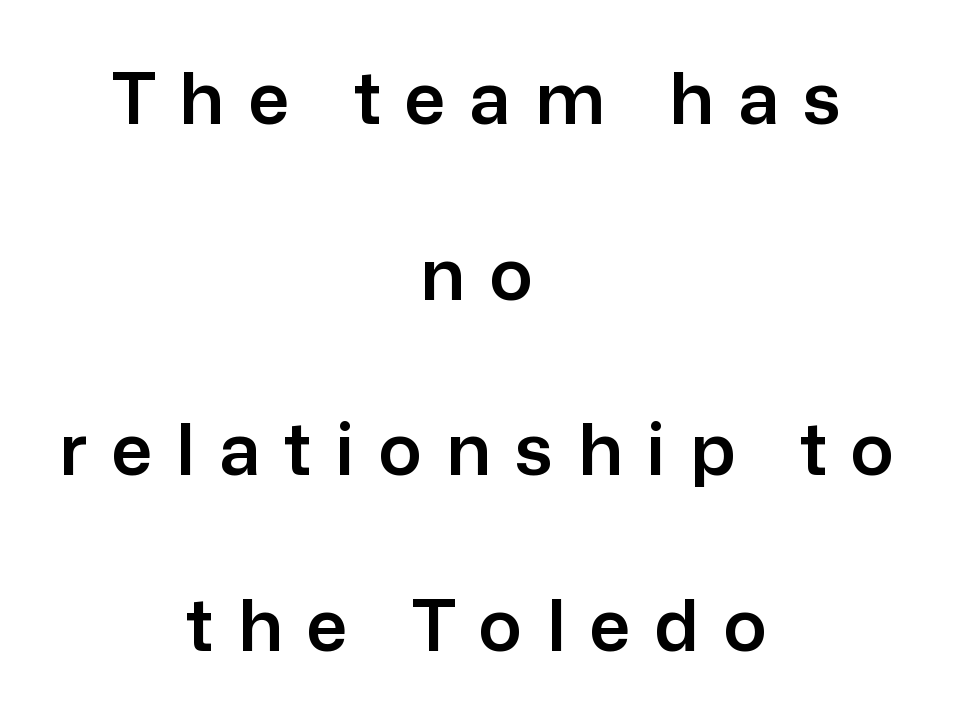
{"serif": "no", "italic": "no", "width": "normal", "stroke_contrast": "low", "x_height": "medium", "monospaced": "no", "underline": "no", "align": "center", "line_spacing": "loose", "line_spacing_ratio": 2.44, "letter_spacing": "wide", "letter_spacing_em": 0.34, "glyph_px": 72}
